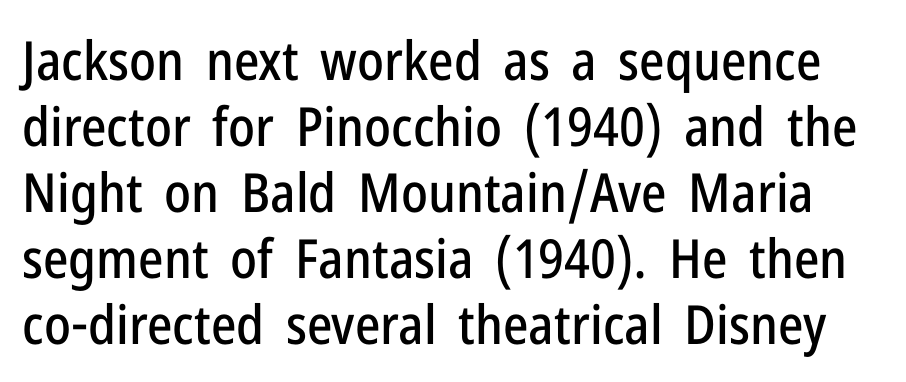
The image shows 54 px condensed sans-serif type, upright; set line spacing 1.22x, normal letter spacing, not underlined; low stroke contrast and a medium x-height.
